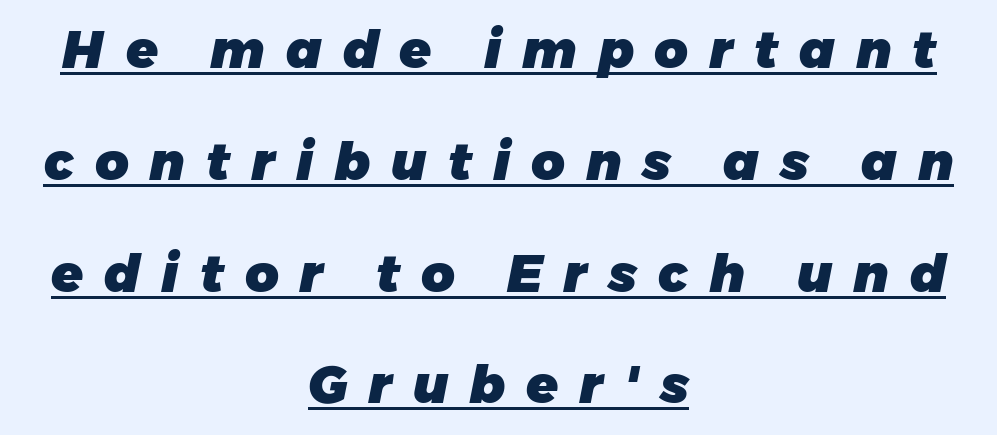
{"italic": "yes", "lean": "right", "slant_degrees": 11, "bold": "yes", "weight": "heavy", "width": "normal", "stroke_contrast": "low", "x_height": "medium", "monospaced": "no", "underline": "yes", "align": "center", "line_spacing": "loose", "line_spacing_ratio": 2.15, "letter_spacing": "wide", "letter_spacing_em": 0.4, "glyph_px": 52}
